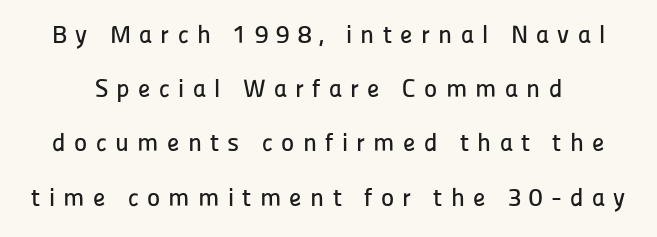
Regarding leading, the lines here are spaced well apart. Type without underlining. Compared with typical body copy, the letter spacing here is much looser. Every character sits straight up, as roman type does.
